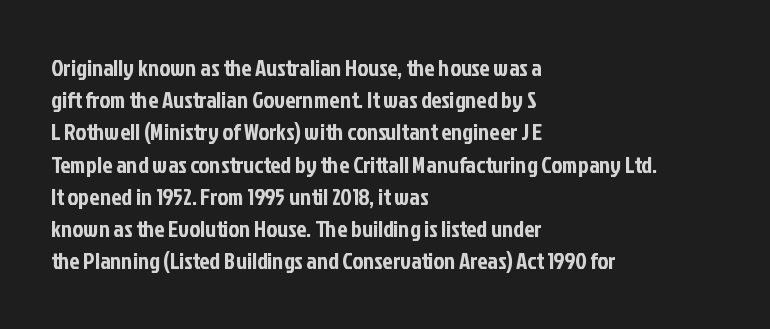
The image shows 23 px text type, upright; set left-aligned, normal line spacing (1.4x), normal letter spacing, not underlined.
